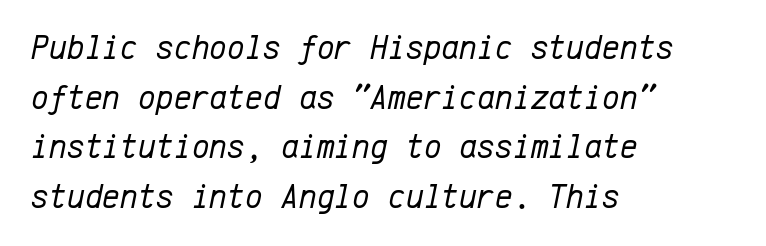
Q: Is the text bold? A: No.
Q: Is the text italic (slanted)? A: Yes, it leans right by about 12 degrees.
Q: Is the text underlined? A: No.
Q: How is the paragraph aligned? A: Left-aligned.
Q: Is the spacing between letters normal or unusually wide? A: Normal.
Q: Is the spacing between lines tight, normal or loose? A: Normal.
Q: Width (condensed, normal, or wide)? A: Normal.
Q: Stroke contrast? A: Low.
Q: x-height? A: Medium.
Q: Monospaced? A: Yes.
